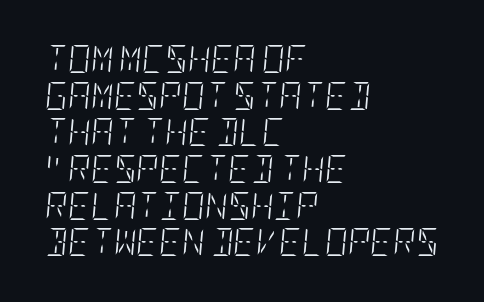
The image shows 28 px light, condensed type, italic (leaning right); set left-aligned, normal line spacing (1.31x), normal letter spacing, not underlined; low stroke contrast and a large x-height.
